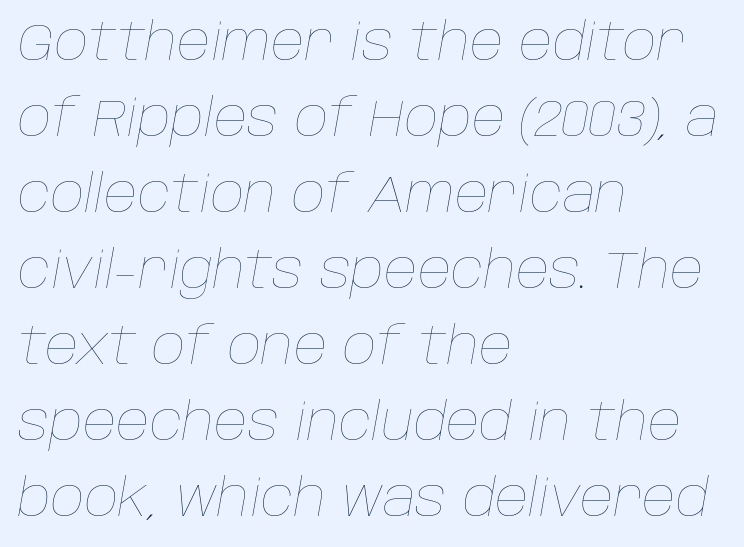
The image shows 52 px thin type, italic (leaning right); set left-aligned, normal line spacing (1.46x), normal letter spacing, not underlined; low stroke contrast and a large x-height.
